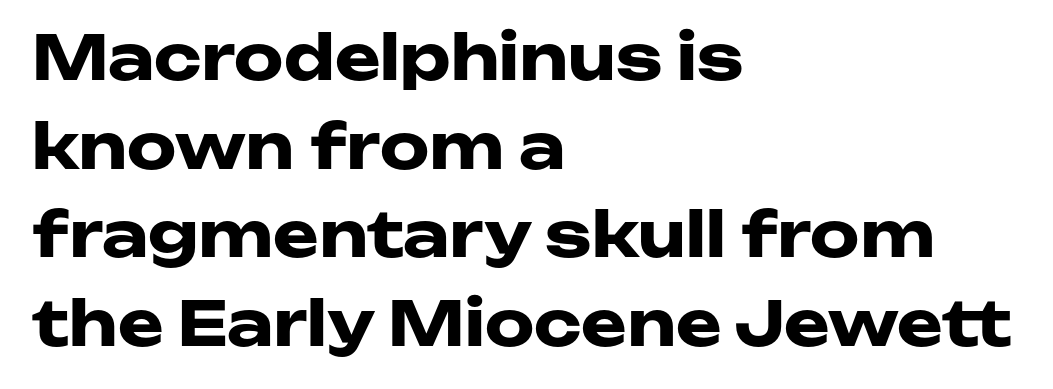
Q: Is the text bold? A: Yes.
Q: Is the text italic (slanted)? A: No, it is upright.
Q: Is the typeface a serif or a sans-serif typeface? A: Sans-serif.
Q: Is the text underlined? A: No.
Q: How is the paragraph aligned? A: Left-aligned.
Q: Is the spacing between letters normal or unusually wide? A: Normal.
Q: Is the spacing between lines tight, normal or loose? A: Normal.
Q: Width (condensed, normal, or wide)? A: Wide.
Q: Stroke contrast? A: Low.
Q: x-height? A: Medium.
Q: Monospaced? A: No.
